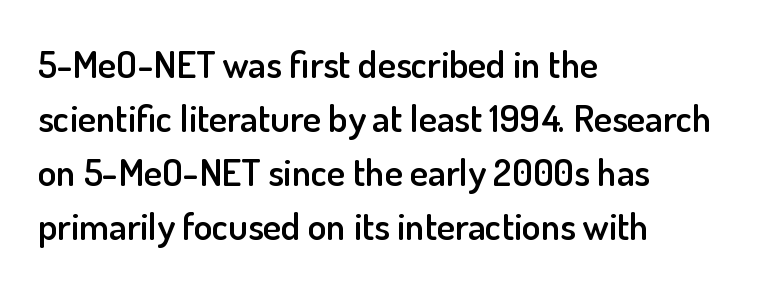
In terms of leading, this rendering sits right in the middle. The letters advance in unequal steps, a hallmark of proportional type. Which margin do the lines hug? The left one — the right edge is uneven. Look at the bottom of the vertical strokes: they stop flat, with no serifs.
